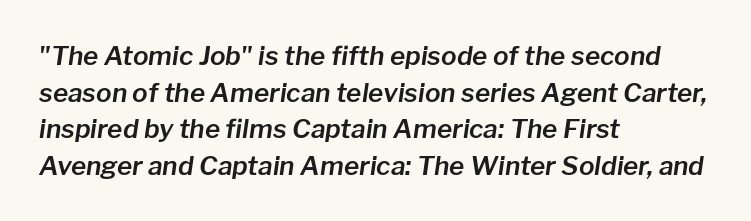
The image shows 26 px text type, italic (leaning right); set left-aligned, normal line spacing (1.41x), normal letter spacing, not underlined.
